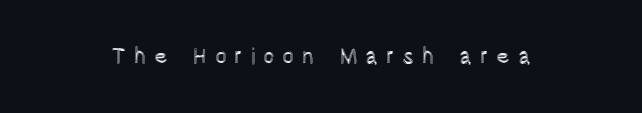
The letters stand straight up with perfectly vertical stems. These lines have a slow, spaced-out rhythm from letter to letter. Unmarked baselines from the first word to the last.
